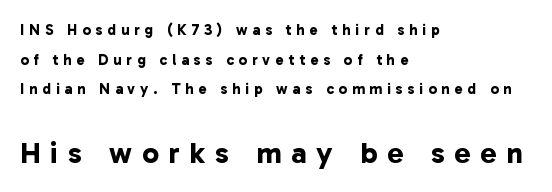
The image shows 30 px bold sans-serif type; set left-aligned, loose line spacing (1.97x), unusually wide letter spacing (+0.33 em), not underlined; the second (bottom) block is 2.0x larger; low stroke contrast and a medium x-height.
